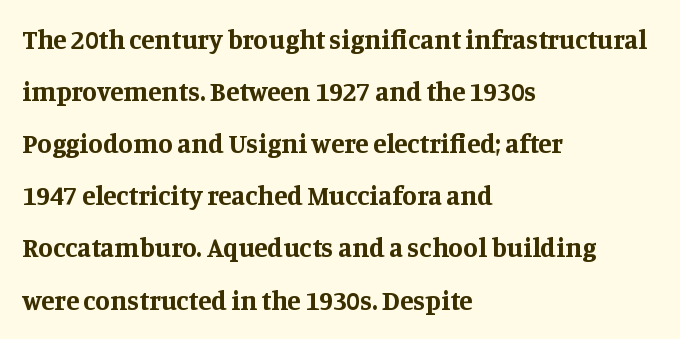
Plenty of ink on the page — the face is bold. Style check: upright. One glance says open: line gaps are wider than usual. Inter-character spacing is left at the font's built-in metrics. If you drew a ruler down the left edge, every line would touch it.
